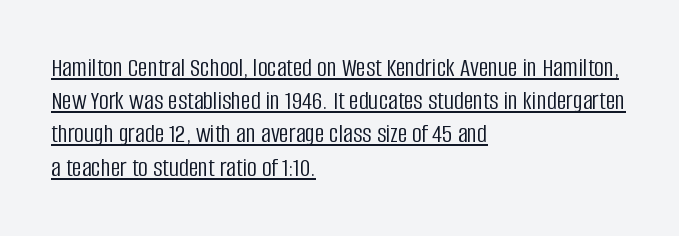
The typeface has the unassuming heft of standard copy or less. Leftover space on each line is placed entirely after the last word. Posture: straight, roman, zero tilt. Tracking here is standard; glyphs follow each other at the usual distance.
